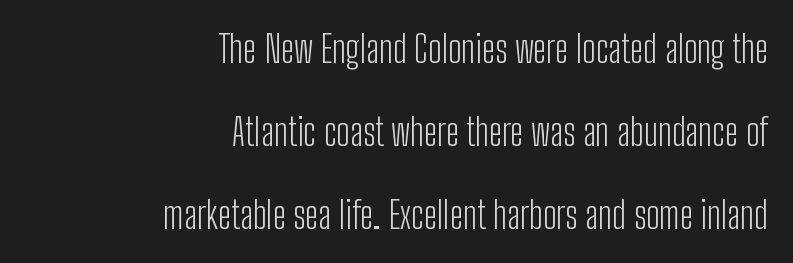
What kind of face is this? One without serifs — a sans. Tracking here is standard; glyphs follow each other at the usual distance. One-word summary of the alignment: right. This is the regular roman posture of the typeface. Is the type heavy? It reads as light-to-regular instead.
